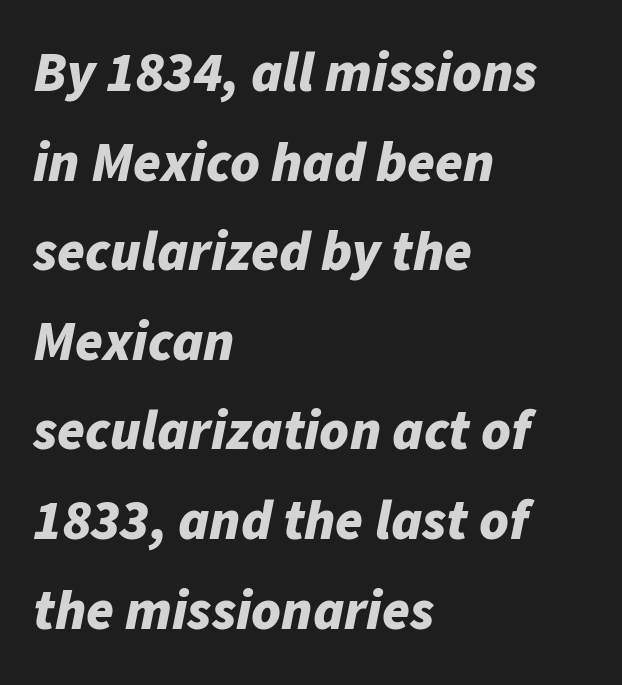
The image shows 56 px bold type, italic (leaning right); set left-aligned, normal line spacing (1.6x), normal letter spacing, not underlined; low stroke contrast and a medium x-height.
